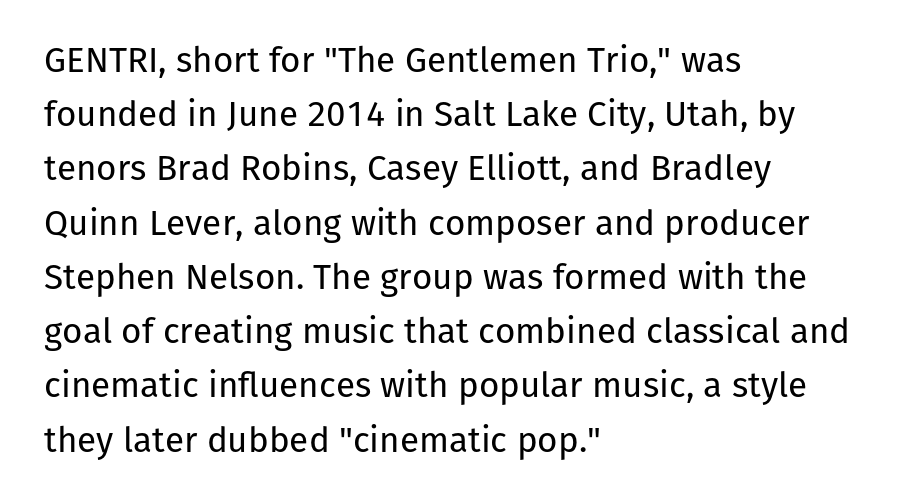
Q: Is the text bold? A: No.
Q: Is the text italic (slanted)? A: No, it is upright.
Q: Is the typeface a serif or a sans-serif typeface? A: Sans-serif.
Q: Is the text underlined? A: No.
Q: How is the paragraph aligned? A: Left-aligned.
Q: Is the spacing between letters normal or unusually wide? A: Normal.
Q: Is the spacing between lines tight, normal or loose? A: Normal.
Q: Width (condensed, normal, or wide)? A: Normal.
Q: Stroke contrast? A: Low.
Q: x-height? A: Medium.
Q: Monospaced? A: No.
